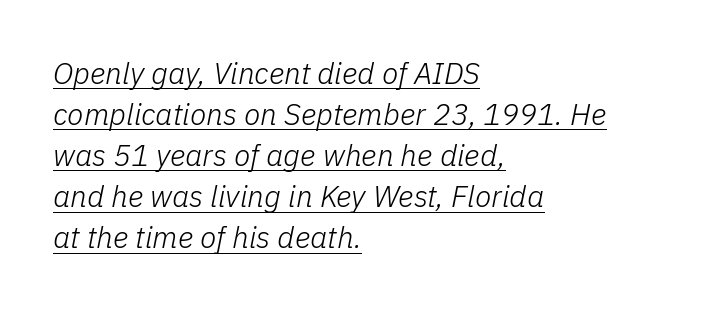
Summary of vertical rhythm: regular, with standard interline spacing. Every row of glyphs begins at an identical x-position on the left. Is this a fixed-width face? No — the glyphs have proportional, varying widths. This is underlined copy, the kind a proofreader might mark for attention. Heft: none added — not bold.
